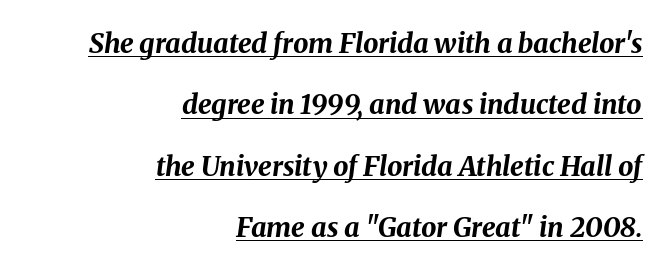
{"italic": "yes", "lean": "right", "slant_degrees": 8, "bold": "yes", "underline": "yes", "align": "right", "line_spacing": "loose", "line_spacing_ratio": 2.27, "letter_spacing": "normal", "letter_spacing_em": 0.0, "glyph_px": 27}
